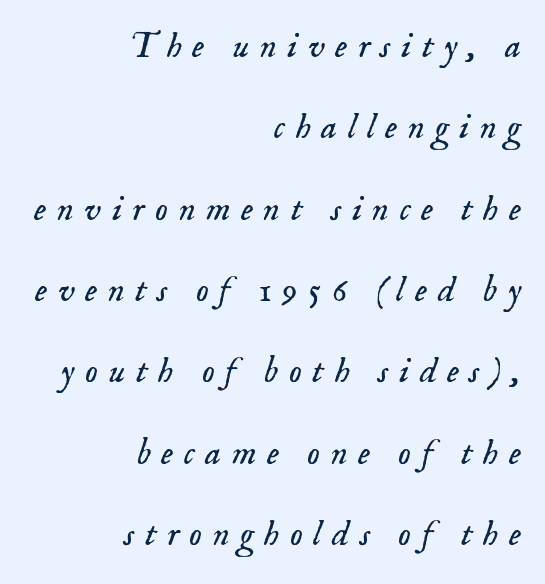
The image shows 36 px light serif type, italic (leaning right); set right-aligned, loose line spacing (2.26x), unusually wide letter spacing (+0.29 em), not underlined; low stroke contrast and a small x-height.
